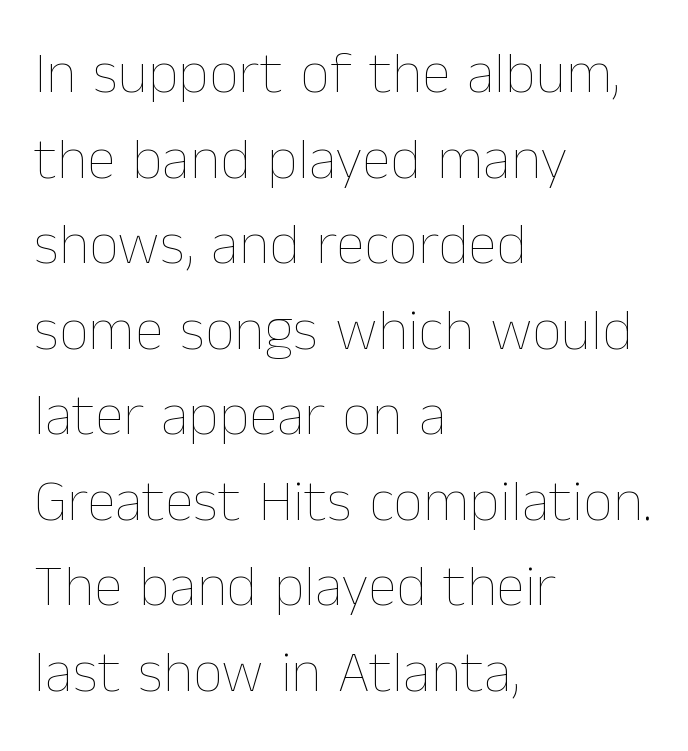
{"italic": "no", "bold": "no", "weight": "thin", "width": "normal", "stroke_contrast": "low", "x_height": "medium", "monospaced": "no", "underline": "no", "align": "left", "line_spacing": "normal", "line_spacing_ratio": 1.45, "letter_spacing": "normal", "letter_spacing_em": 0.0, "glyph_px": 59}
